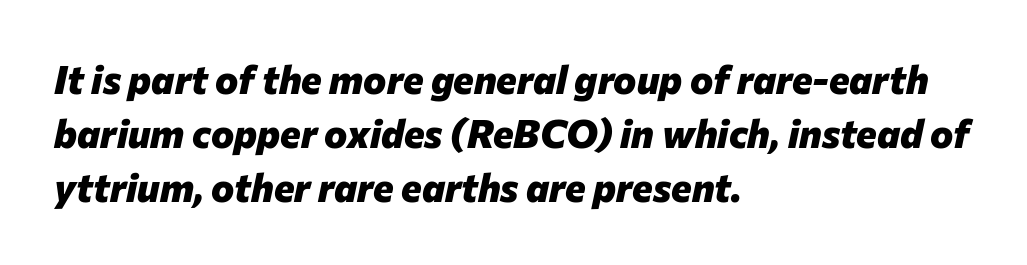
{"italic": "yes", "lean": "right", "slant_degrees": 12, "bold": "yes", "weight": "heavy", "width": "normal", "stroke_contrast": "low", "x_height": "medium", "monospaced": "no", "underline": "no", "align": "left", "line_spacing": "normal", "line_spacing_ratio": 1.38, "letter_spacing": "normal", "letter_spacing_em": 0.0, "glyph_px": 39}
